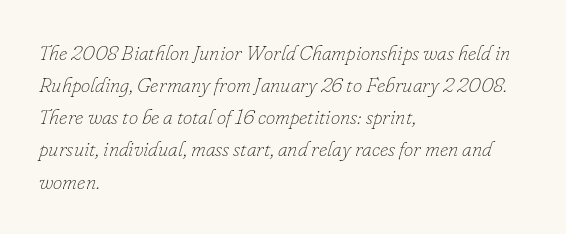
The image shows 21 px text type, italic (leaning right); set left-aligned, normal line spacing (1.53x), normal letter spacing, not underlined.
